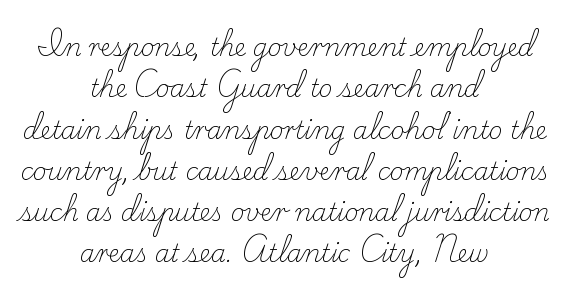
Q: Is the text bold? A: No.
Q: Is the text italic (slanted)? A: Yes.
Q: Is the text underlined? A: No.
Q: How is the paragraph aligned? A: Centered.
Q: Is the spacing between letters normal or unusually wide? A: Normal.
